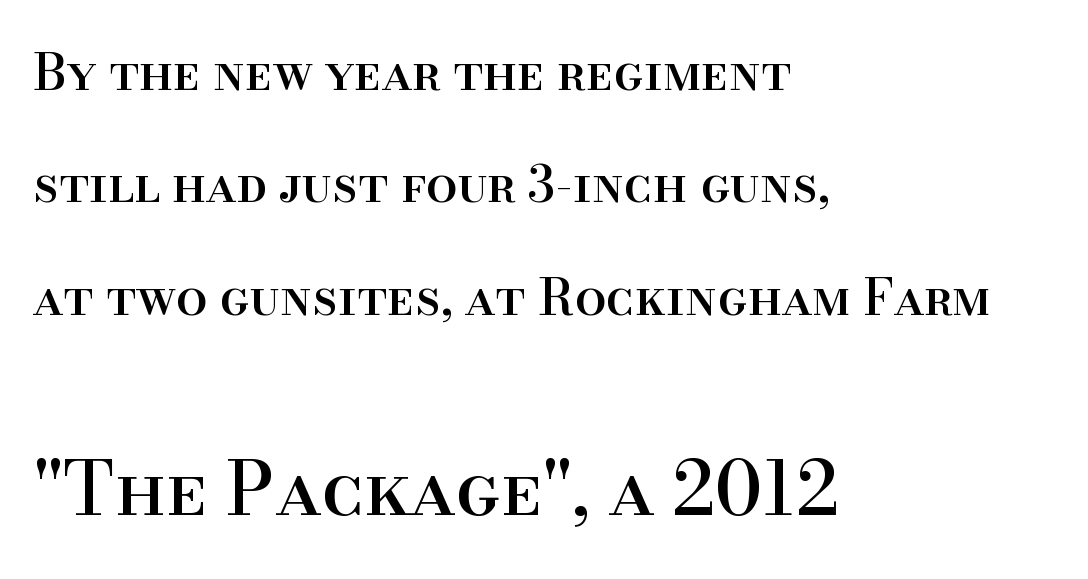
{"serif": "yes", "italic": "no", "width": "normal", "stroke_contrast": "high", "x_height": "small", "monospaced": "no", "underline": "no", "align": "left", "line_spacing": "loose", "line_spacing_ratio": 2.25, "letter_spacing": "normal", "letter_spacing_em": 0.0, "larger_block": "second", "size_ratio": 1.5, "glyph_px": 75}
